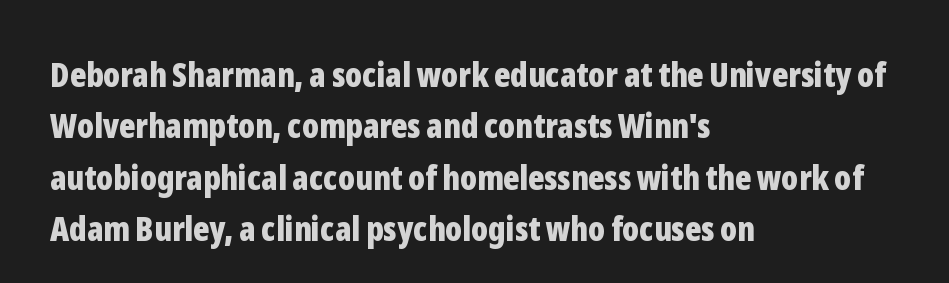
Q: Is the text bold? A: Yes.
Q: Is the text italic (slanted)? A: No, it is upright.
Q: Is the typeface a serif or a sans-serif typeface? A: Sans-serif.
Q: Is the text underlined? A: No.
Q: How is the paragraph aligned? A: Left-aligned.
Q: Is the spacing between letters normal or unusually wide? A: Normal.
Q: Is the spacing between lines tight, normal or loose? A: Normal.
Q: Width (condensed, normal, or wide)? A: Condensed.
Q: Stroke contrast? A: Low.
Q: x-height? A: Medium.
Q: Monospaced? A: No.
